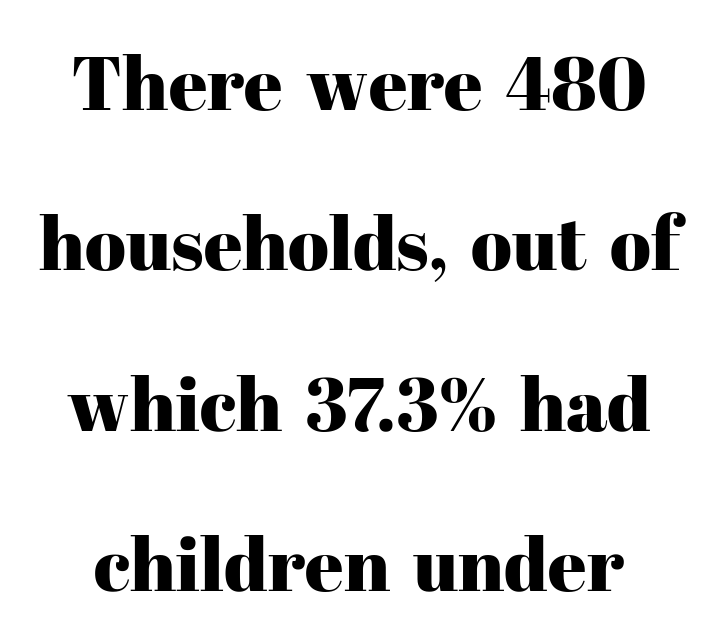
The image shows 75 px serif type, upright; set loose line spacing (2.14x), normal letter spacing, not underlined; high stroke contrast and a medium x-height.
